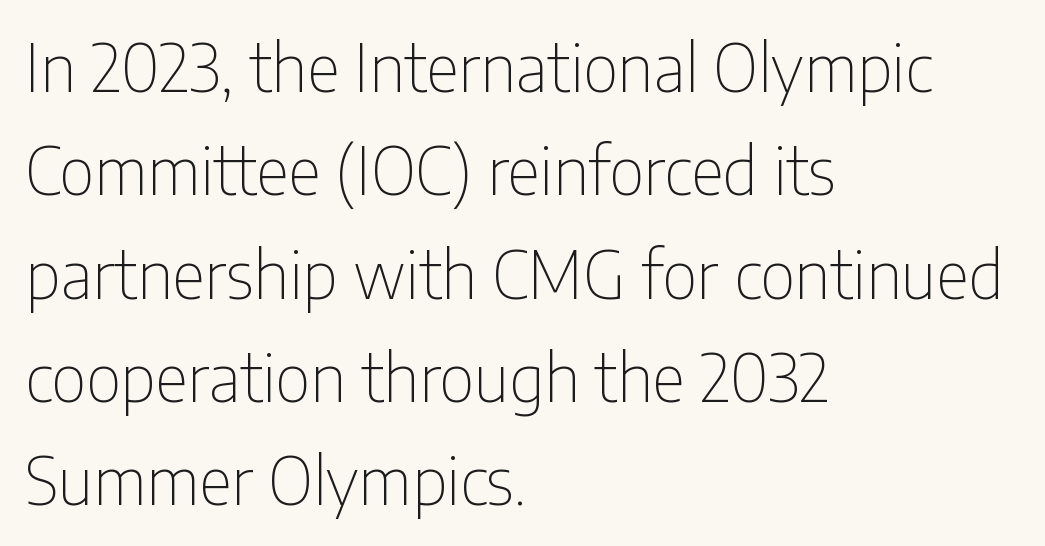
The image shows 65 px thin, condensed sans-serif type, upright; set left-aligned, normal line spacing (1.59x), normal letter spacing, not underlined; low stroke contrast and a medium x-height.
